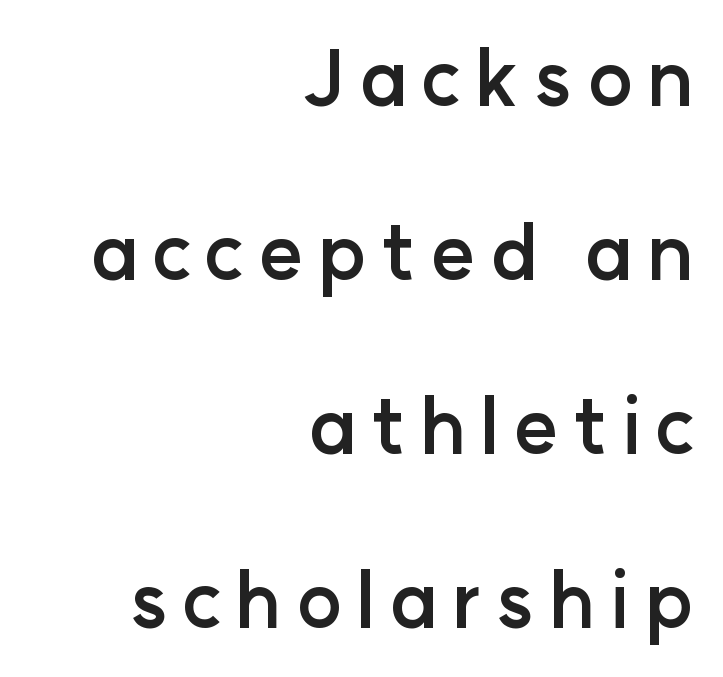
The passage is arranged like a letterhead date or caption credit — flush right. You could not count columns in this text — the font is proportionally spaced. In terms of letterform style, serifs are entirely absent. Posture: upright roman.
